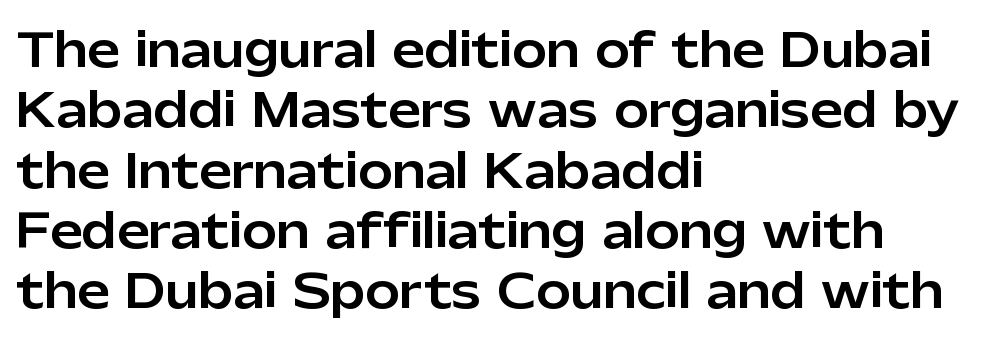
The image shows 46 px sans-serif type, upright; set left-aligned, normal line spacing (1.31x), normal letter spacing, not underlined; low stroke contrast and a medium x-height.
